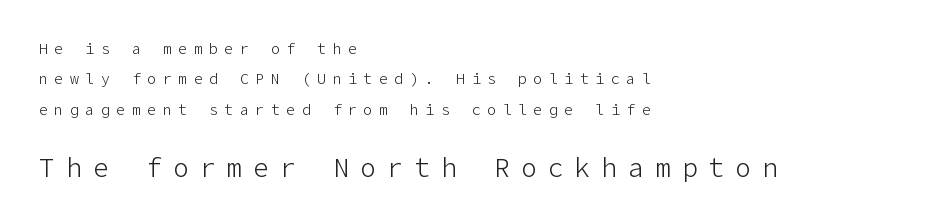
The tracking reads as deliberately expanded to a designer's eye. Italic: no, the glyphs are upright roman. Larger block? The one below; the one above is distinctly smaller. Words float on clear page, feet unadorned.
